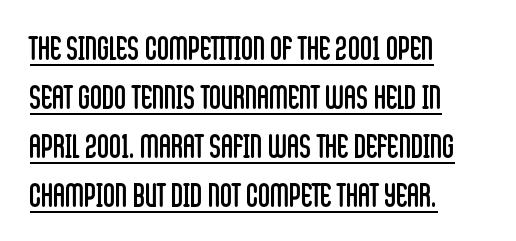
A typesetter would mark this as roman, not italic. The glyphs are accompanied by a horizontal stroke just below them. Here the glyphs are tracked normally, forming tight word shapes. Horizontal bands of white between lines are of average thickness.
